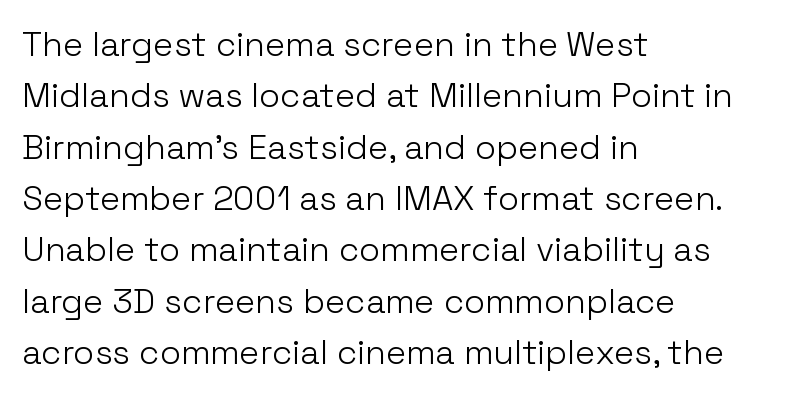
The image shows 34 px light sans-serif type, upright; set left-aligned, normal line spacing (1.51x), normal letter spacing, not underlined; low stroke contrast and a medium x-height.
